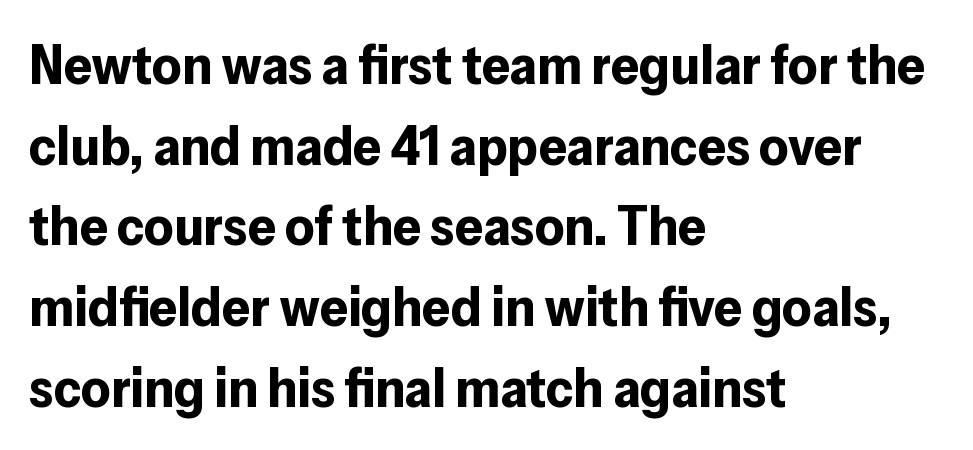
Here the glyphs are tracked normally, forming tight word shapes. Regular leading. The letters carry no serifs — their stems end cleanly without finishing strokes. Leftover space on each line is placed entirely after the last word. Just letters on the line, the space beneath them empty. Quick note: not italic, upright.
